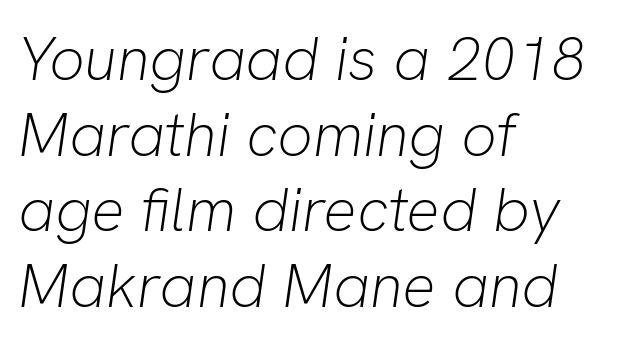
The image shows 62 px light type, italic (leaning right); set left-aligned, line spacing 1.22x, normal letter spacing, not underlined; low stroke contrast and a medium x-height.
